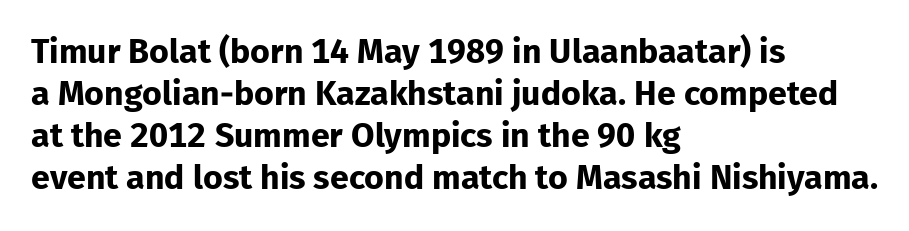
The passage is arranged the way most books set body copy — flush left. Inter-character spacing is left at the font's built-in metrics. Thick stems and heavy bowls — unmistakably bold. Are there feet on the stems? There aren't — it's a sans. Looks like regular typesetting: each glyph gets only the width it needs. Descenders are the only things crossing below the line.
